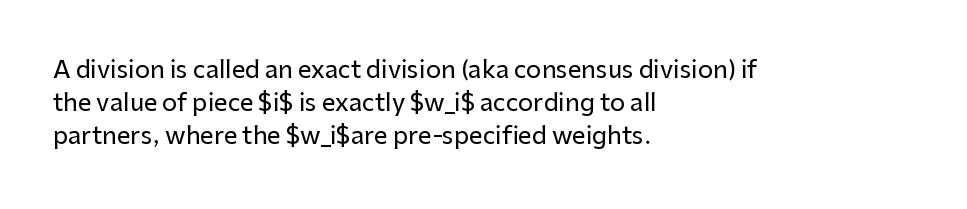
{"italic": "no", "underline": "no", "align": "left", "line_spacing": "normal", "line_spacing_ratio": 1.37, "letter_spacing": "normal", "letter_spacing_em": 0.0, "glyph_px": 24}
